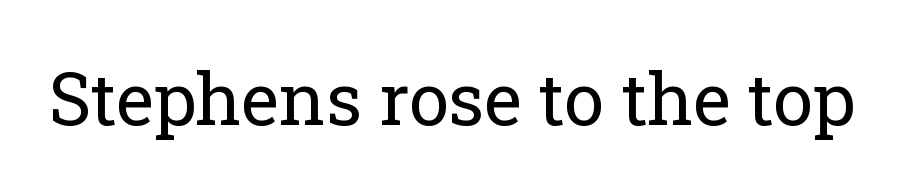
The space beneath each line is pristine and unruled. Typographically, this falls in the serif category. Note the varied advance widths — an 'i' is clearly narrower than an 'm'. No extra ink here — the face is not bold. The letters sit at their default tracking, neither squeezed nor spread.
